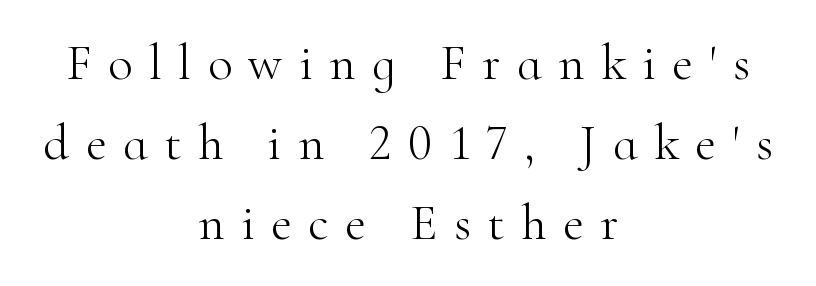
{"serif": "yes", "italic": "no", "bold": "no", "weight": "light", "width": "normal", "stroke_contrast": "high", "x_height": "small", "monospaced": "no", "underline": "no", "align": "center", "line_spacing": "normal", "line_spacing_ratio": 1.57, "letter_spacing": "wide", "letter_spacing_em": 0.32, "glyph_px": 51}
